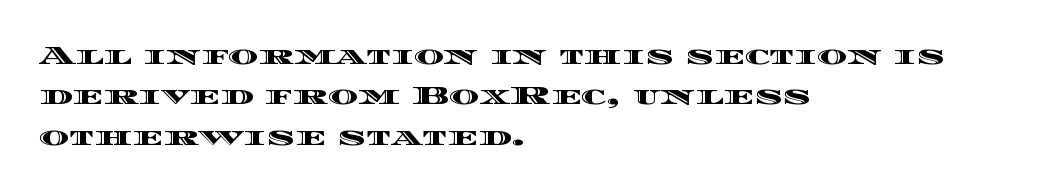
{"italic": "no", "underline": "no", "align": "left", "line_spacing": "normal", "line_spacing_ratio": 1.55, "letter_spacing": "normal", "letter_spacing_em": 0.0, "glyph_px": 26}
